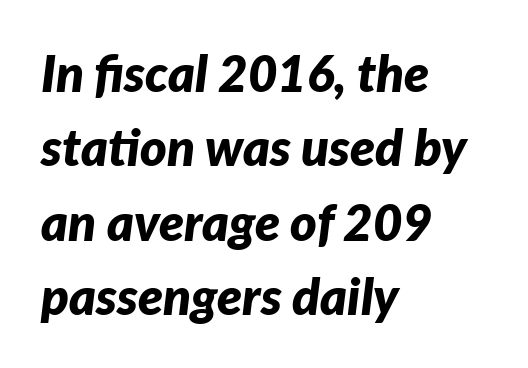
These lines carry a lot of weight — the face is fully bold. Horizontally, the lines are justified to the leading edge only. A typesetter would call this leading conventional body-copy spacing. These lines are rendered in a variable-pitch font. There's an unmistakable incline to the writing here.
